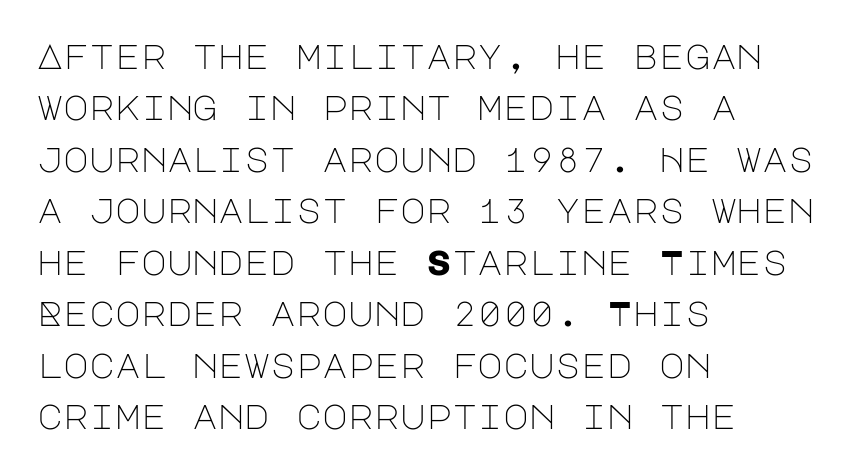
The image shows 35 px light sans-serif type, upright; set left-aligned, normal line spacing (1.47x), normal letter spacing, not underlined; low stroke contrast and a large x-height.
